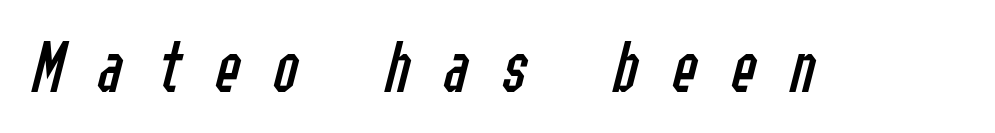
The image shows 76 px regular-weight, condensed type, italic (leaning right); set unusually wide letter spacing (+0.44 em), not underlined; low stroke contrast and a medium x-height.
